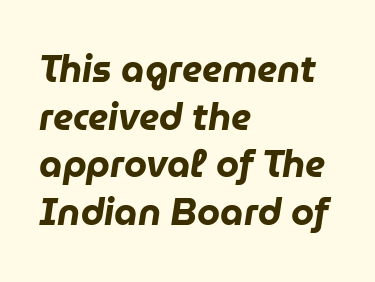
{"italic": "yes", "lean": "right", "slant_degrees": 9, "bold": "yes", "weight": "heavy", "width": "normal", "stroke_contrast": "low", "x_height": "medium", "monospaced": "no", "underline": "no", "align": "left", "line_spacing": "normal", "line_spacing_ratio": 1.29, "letter_spacing": "normal", "letter_spacing_em": 0.0, "glyph_px": 37}
